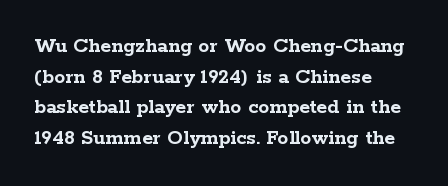
The image shows 22 px bold type, upright; set left-aligned, normal line spacing (1.39x), normal letter spacing, not underlined.
